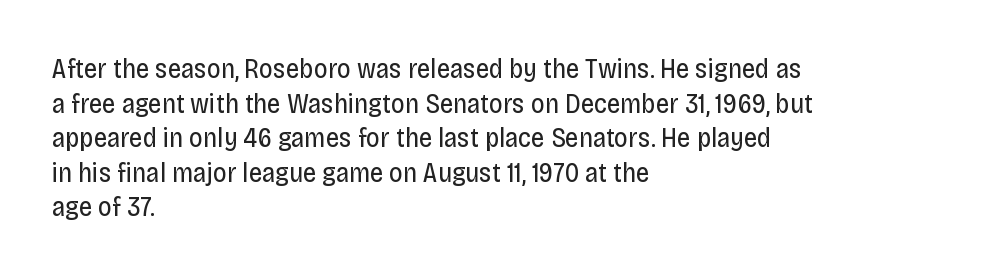
Q: Is the text bold? A: No.
Q: Is the text italic (slanted)? A: No, it is upright.
Q: Is the text underlined? A: No.
Q: How is the paragraph aligned? A: Left-aligned.
Q: Is the spacing between letters normal or unusually wide? A: Normal.
Q: Is the spacing between lines tight, normal or loose? A: Normal.
